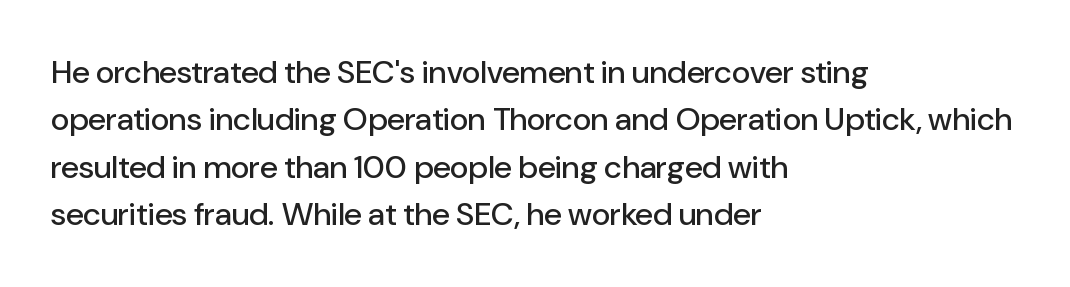
The image shows 32 px sans-serif type, upright; set left-aligned, normal line spacing (1.48x), normal letter spacing, not underlined; low stroke contrast and a medium x-height.
